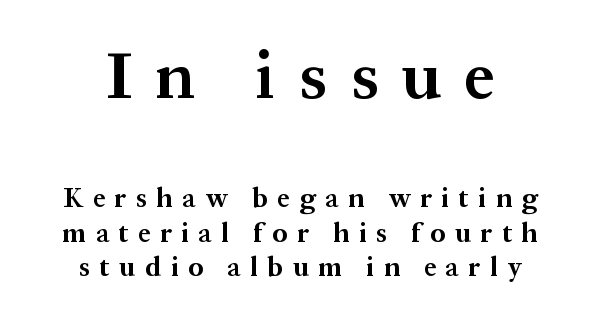
In terms of leading, this rendering sits right in the middle. Think of a printed novel: that variable character pitch is what you see here. These lines are composed in type with serifs. Compared with typical body copy, the letter spacing here is much looser. Caption: bold face, heavy strokes.
